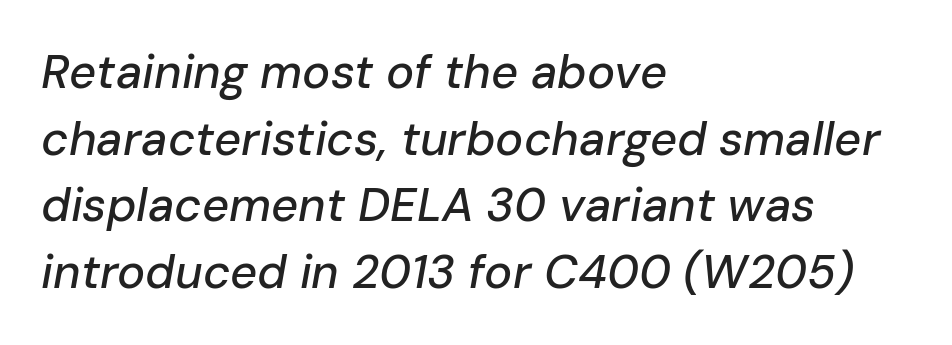
The image shows 47 px text type, italic (leaning right); set left-aligned, normal line spacing (1.42x), normal letter spacing, not underlined; low stroke contrast and a medium x-height.
